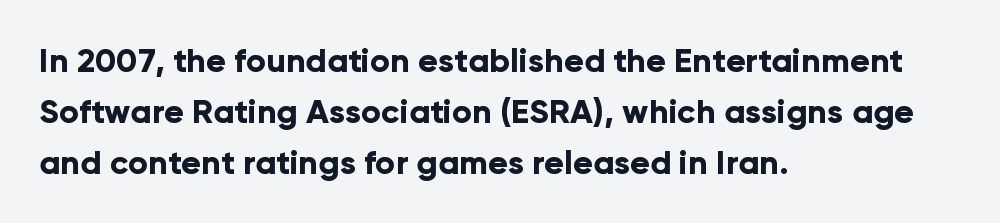
Q: Is the text bold? A: Yes.
Q: Is the text italic (slanted)? A: No, it is upright.
Q: Is the typeface a serif or a sans-serif typeface? A: Sans-serif.
Q: Is the text underlined? A: No.
Q: How is the paragraph aligned? A: Left-aligned.
Q: Is the spacing between letters normal or unusually wide? A: Normal.
Q: Is the spacing between lines tight, normal or loose? A: Normal.
Q: Width (condensed, normal, or wide)? A: Normal.
Q: Stroke contrast? A: Low.
Q: x-height? A: Medium.
Q: Monospaced? A: No.
